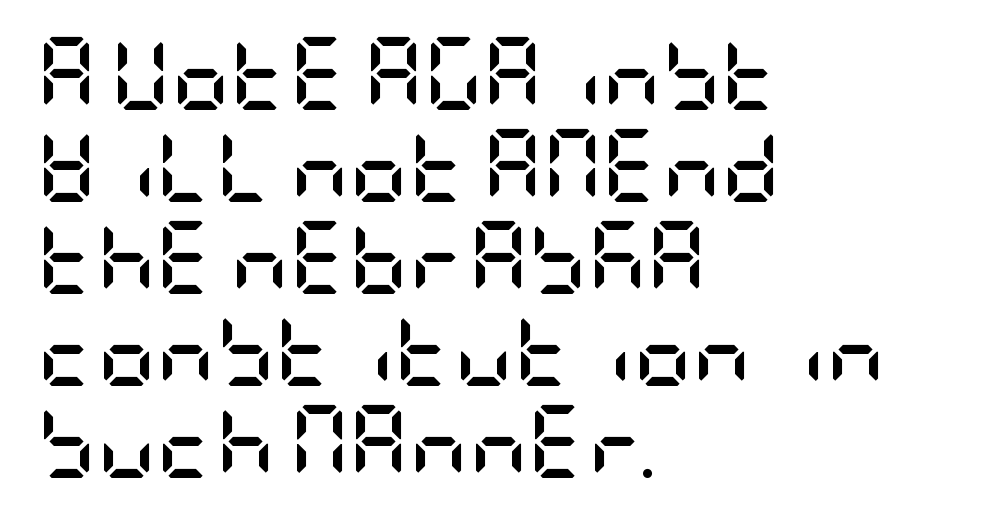
Q: Is the text bold? A: Yes.
Q: Is the text italic (slanted)? A: No, it is upright.
Q: Is the typeface a serif or a sans-serif typeface? A: Sans-serif.
Q: Is the text underlined? A: No.
Q: How is the paragraph aligned? A: Left-aligned.
Q: Is the spacing between letters normal or unusually wide? A: Normal.
Q: Is the spacing between lines tight, normal or loose? A: Normal.
Q: Width (condensed, normal, or wide)? A: Condensed.
Q: Stroke contrast? A: Low.
Q: x-height? A: Large.
